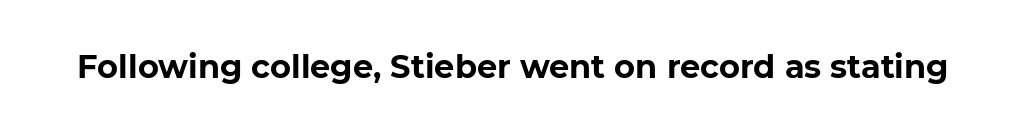
The image shows 32 px bold sans-serif type, upright; set normal letter spacing, not underlined; low stroke contrast and a medium x-height.
